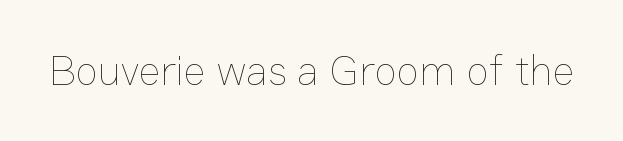
The image shows 42 px thin type, upright; set normal letter spacing, not underlined; low stroke contrast and a medium x-height.
